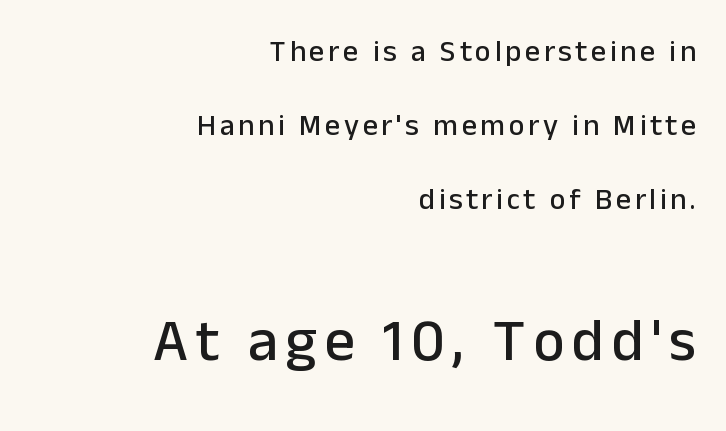
{"serif": "no", "italic": "no", "width": "normal", "stroke_contrast": "low", "x_height": "medium", "monospaced": "no", "underline": "no", "align": "right", "line_spacing": "loose", "line_spacing_ratio": 2.46, "larger_block": "second", "size_ratio": 2.0, "glyph_px": 60}
